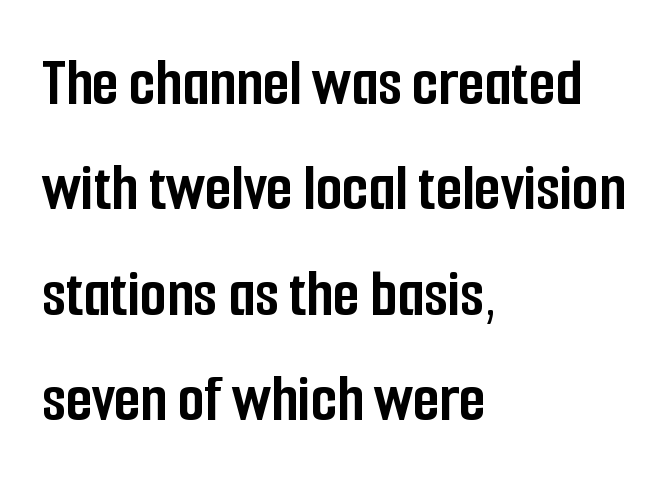
{"serif": "no", "italic": "no", "bold": "yes", "weight": "semibold", "width": "condensed", "stroke_contrast": "low", "x_height": "medium", "monospaced": "no", "underline": "no", "align": "left", "line_spacing": "normal", "line_spacing_ratio": 1.55, "letter_spacing": "normal", "letter_spacing_em": 0.0, "glyph_px": 68}
